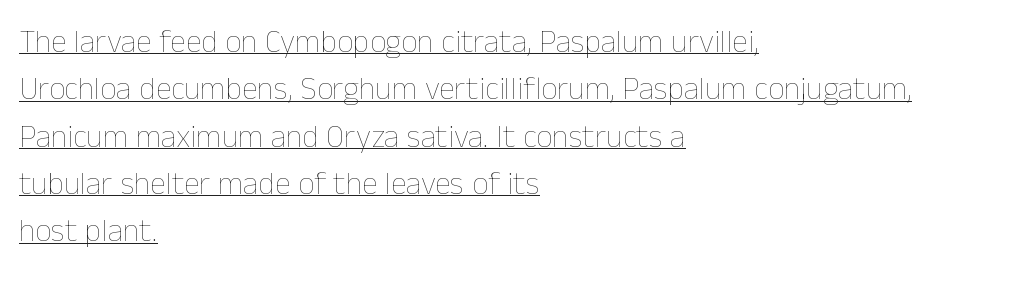
One-word summary of the alignment: left. The typesetting does not lean heavy: it is not bold. You could call the tracking neutral — neither tight nor loose. You can tell it's not italic because the verticals are truly vertical. Interline gaps are of average width in this sample. The glyphs are accompanied by a horizontal stroke just below them.
